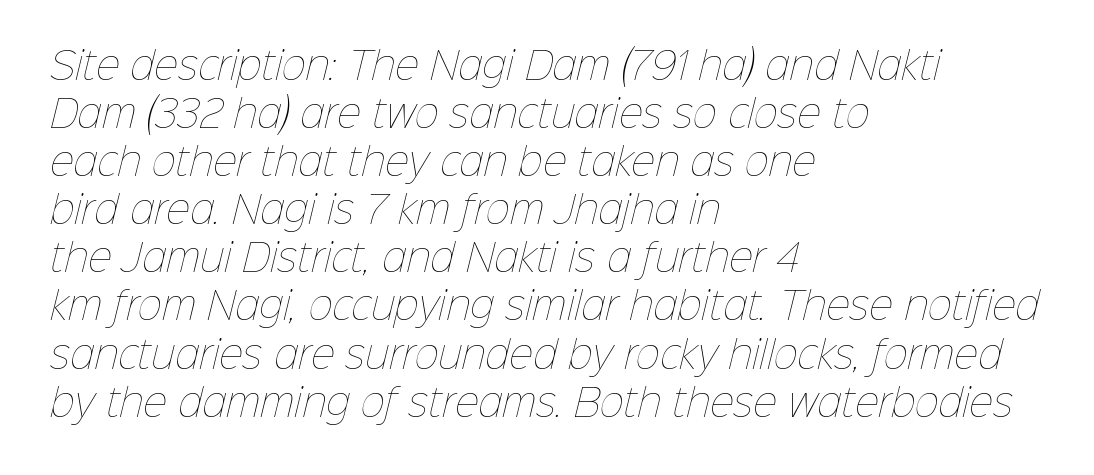
Q: Is the text bold? A: No.
Q: Is the text underlined? A: No.
Q: How is the paragraph aligned? A: Left-aligned.
Q: Is the spacing between letters normal or unusually wide? A: Normal.
Q: Is the spacing between lines tight, normal or loose? A: Normal.
Q: Width (condensed, normal, or wide)? A: Normal.
Q: Stroke contrast? A: Low.
Q: x-height? A: Medium.
Q: Monospaced? A: No.
